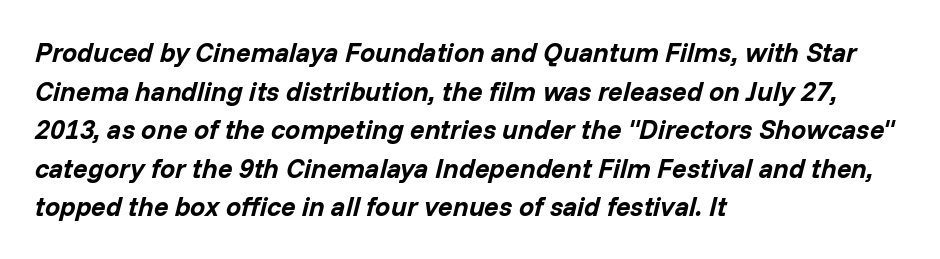
Q: Is the text bold? A: Yes.
Q: Is the text italic (slanted)? A: Yes, it leans right by about 14 degrees.
Q: Is the text underlined? A: No.
Q: How is the paragraph aligned? A: Left-aligned.
Q: Is the spacing between letters normal or unusually wide? A: Normal.
Q: Is the spacing between lines tight, normal or loose? A: Normal.
